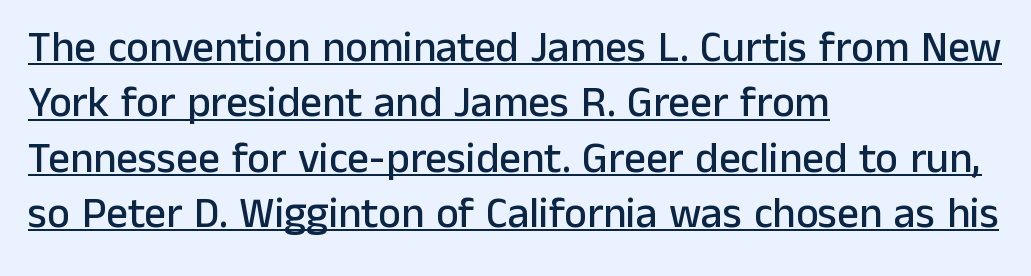
A continuous stroke trails under the words, as in a hyperlink. Vertically, the passage feels balanced, rows spaced as you'd expect. Glyph-to-glyph distance matches everyday printed text. Stroke terminals: plain, sans-serif. Notice how the passage keeps a crisp vertical edge on the left only. Think of a printed novel: that variable character pitch is what you see here.
